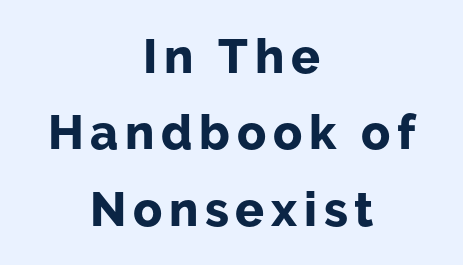
Q: Is the text bold? A: Yes.
Q: Is the text italic (slanted)? A: No, it is upright.
Q: Is the typeface a serif or a sans-serif typeface? A: Sans-serif.
Q: Is the text underlined? A: No.
Q: How is the paragraph aligned? A: Centered.
Q: Is the spacing between lines tight, normal or loose? A: Normal.
Q: Width (condensed, normal, or wide)? A: Normal.
Q: Stroke contrast? A: Low.
Q: x-height? A: Medium.
Q: Monospaced? A: No.
